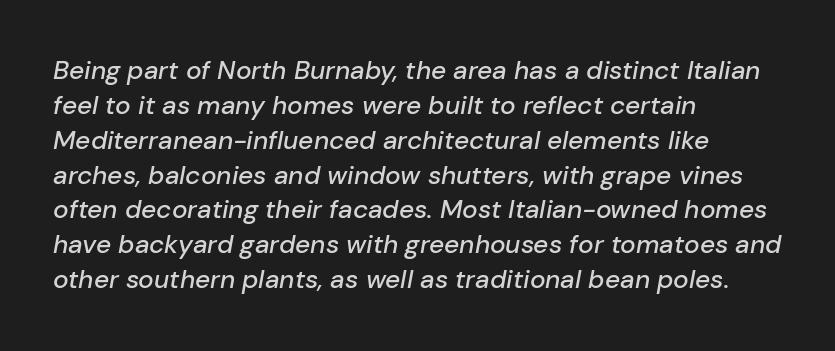
The image shows 26 px text type, italic (leaning right); set left-aligned, normal line spacing (1.34x), normal letter spacing, not underlined.
